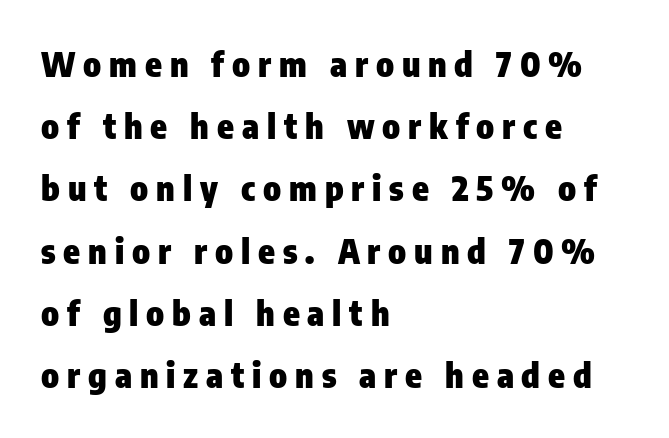
Q: Is the text bold? A: Yes.
Q: Is the text italic (slanted)? A: No, it is upright.
Q: Is the typeface a serif or a sans-serif typeface? A: Sans-serif.
Q: Is the text underlined? A: No.
Q: How is the paragraph aligned? A: Left-aligned.
Q: Is the spacing between letters normal or unusually wide? A: Unusually wide.
Q: Width (condensed, normal, or wide)? A: Condensed.
Q: Stroke contrast? A: Low.
Q: x-height? A: Medium.
Q: Monospaced? A: No.
